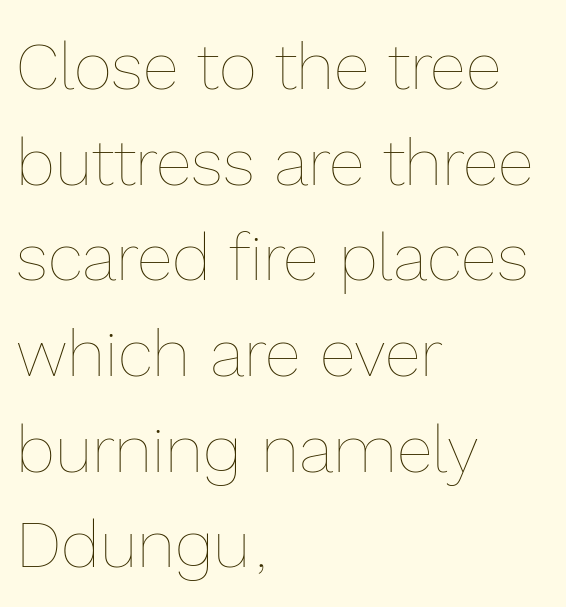
Weight: not bold — regular or lighter. A roman cut, with each character standing at attention. The designer left line spacing at the default. The passage shown is not underscored anywhere. Looks like regular typesetting: each glyph gets only the width it needs. Casual observation: everything's shoved over to the left.
